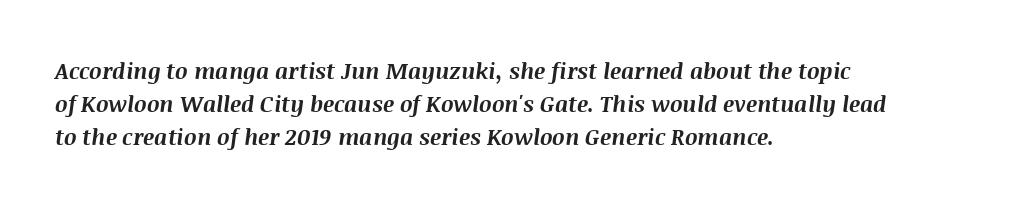
The rendering applies a slant to the glyphs. No extra tracking has been applied to these lines. The strip under each line holds only bare page. The leading is moderate, giving the passage an even texture. Compared with an ordinary text face, these strokes are far heavier — a full bold. Is the block centered? No — it sits flush against the left margin.
